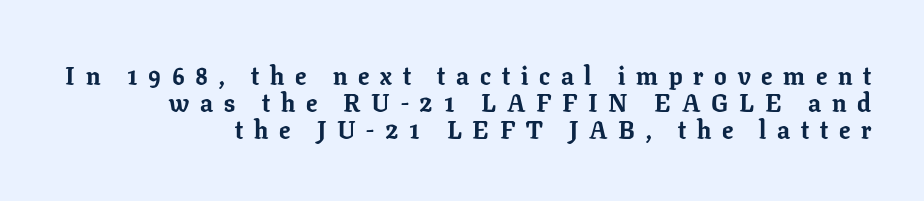
Q: Is the text bold? A: Yes.
Q: Is the text italic (slanted)? A: No, it is upright.
Q: Is the text underlined? A: No.
Q: How is the paragraph aligned? A: Right-aligned.
Q: Is the spacing between letters normal or unusually wide? A: Unusually wide.
Q: Is the spacing between lines tight, normal or loose? A: Tight.
